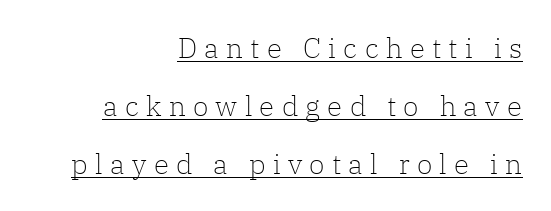
The image shows 28 px light serif type, upright; set right-aligned, loose line spacing (2.07x), unusually wide letter spacing (+0.26 em), underlined; low stroke contrast and a medium x-height.
